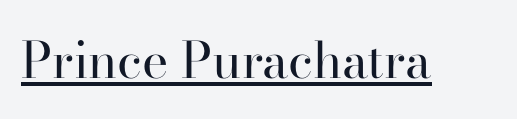
Honestly, the underline is the first thing you notice here. No letter is thick-stroked: the sample isn't bold. Font category for this specimen: serif. A typesetter would call this proportional, since set widths differ per character.
